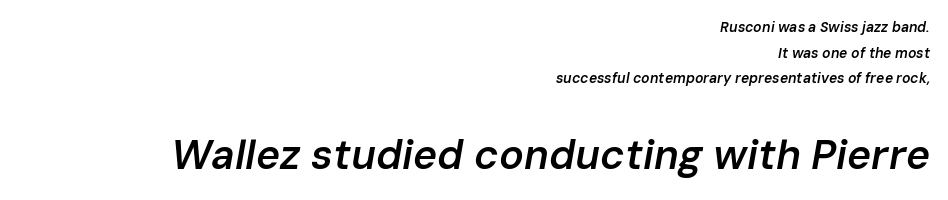
The axis of the letterforms is tilted away from vertical. Where is the straight margin? On the right. The line texture is even and compact thanks to regular tracking. Weight: semibold (demi). The composition opens small and finishes big.
